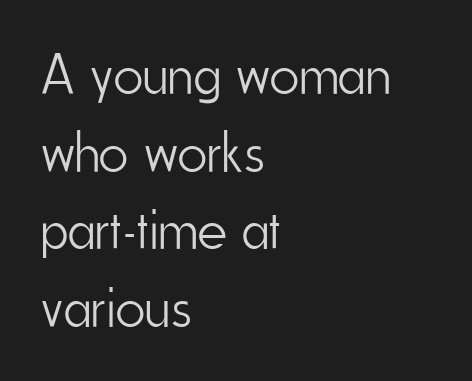
The image shows 57 px light, condensed sans-serif type, upright; set left-aligned, normal line spacing (1.36x), normal letter spacing, not underlined; low stroke contrast and a small x-height.
